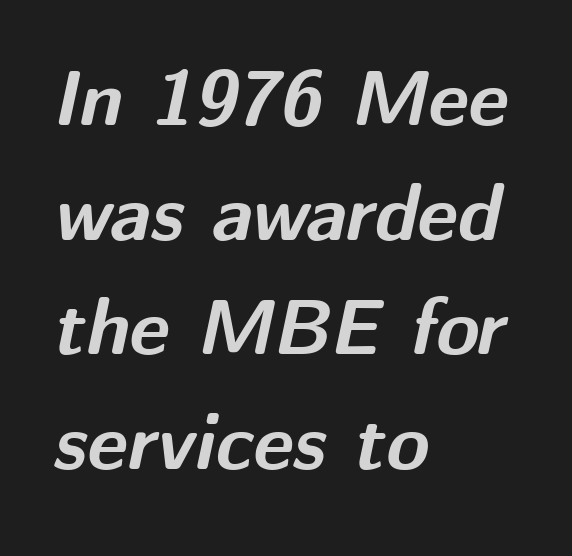
You could not count columns in this text — the font is proportionally spaced. Short note: letters normally spaced. The glyphs are unaccompanied by any horizontal stroke below them. The setting favours the left margin, as ordinary paragraphs usually do. The typesetting leans heavy: a genuine bold.
